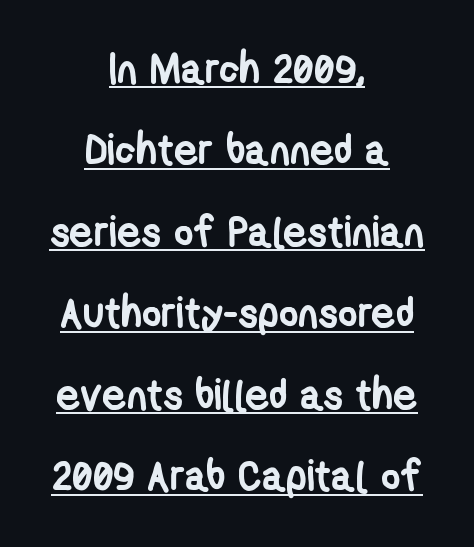
Q: Is the text bold? A: Yes.
Q: Is the typeface a serif or a sans-serif typeface? A: Sans-serif.
Q: Is the text underlined? A: Yes.
Q: How is the paragraph aligned? A: Centered.
Q: Is the spacing between letters normal or unusually wide? A: Normal.
Q: Is the spacing between lines tight, normal or loose? A: Loose.
Q: Width (condensed, normal, or wide)? A: Condensed.
Q: Stroke contrast? A: Low.
Q: x-height? A: Medium.
Q: Monospaced? A: No.
